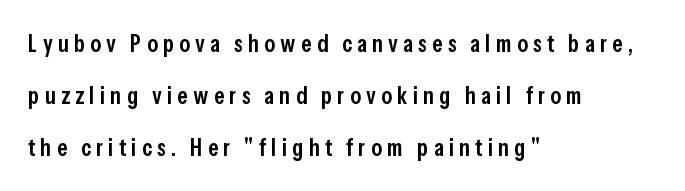
The image shows 24 px text type, upright; set left-aligned, loose line spacing (2.17x), unusually wide letter spacing (+0.22 em), not underlined.
